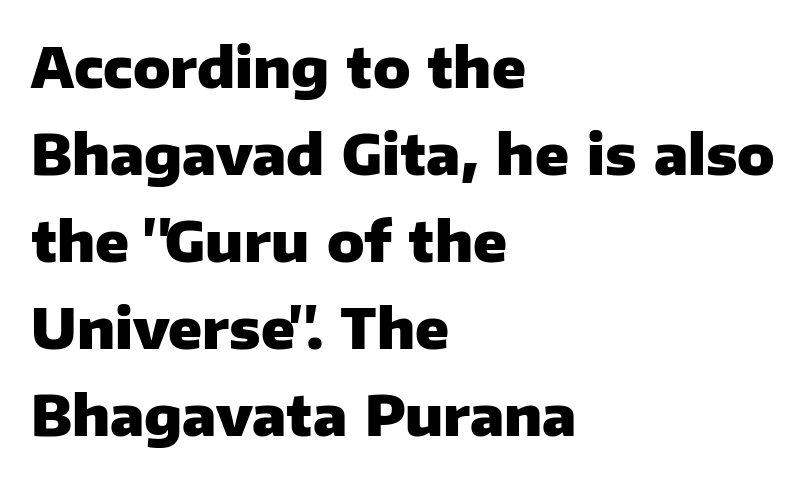
Q: Is the text bold? A: Yes.
Q: Is the text italic (slanted)? A: No, it is upright.
Q: Is the typeface a serif or a sans-serif typeface? A: Sans-serif.
Q: Is the text underlined? A: No.
Q: How is the paragraph aligned? A: Left-aligned.
Q: Is the spacing between letters normal or unusually wide? A: Normal.
Q: Is the spacing between lines tight, normal or loose? A: Normal.
Q: Width (condensed, normal, or wide)? A: Normal.
Q: Stroke contrast? A: Low.
Q: x-height? A: Medium.
Q: Monospaced? A: No.
